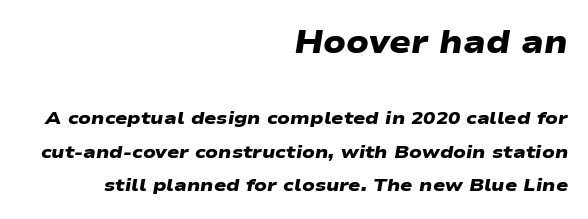
The image shows 32 px heavy, wide sans-serif type; set right-aligned, line spacing 1.86x, normal letter spacing, not underlined; the first (top) block is 1.78x larger; low stroke contrast and a medium x-height.
